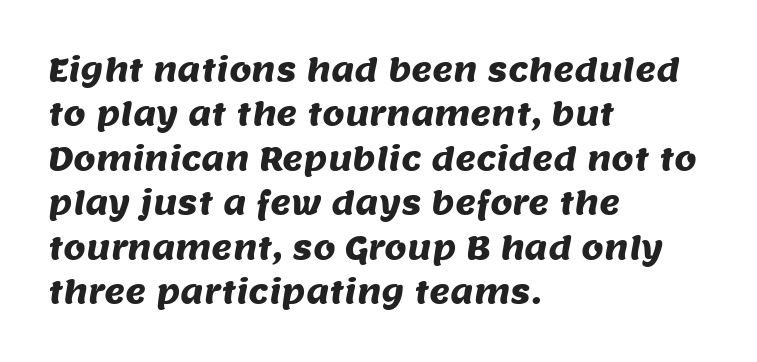
Do the characters align in a grid? No, the font is proportional. Only glyphs here, with clear space below each row. What stands out about the letter spacing? Nothing — it is the standard amount. I'd call this a sans setting — the letters go barefoot. Compared with typical paragraphs, the rows here are spaced about the same.
